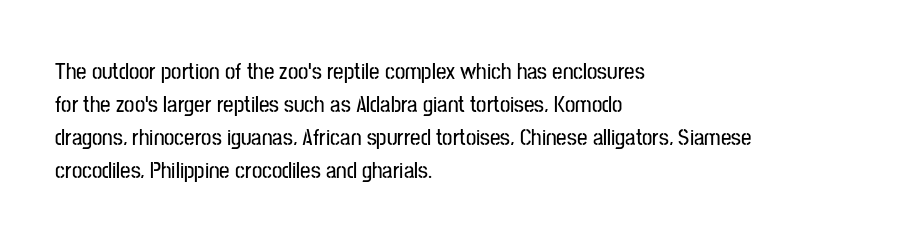
The block of text has a typical density, with ordinary space between rows. Tracking here is standard; glyphs follow each other at the usual distance. The strip under each line holds only bare page. The lettering holds an erect, upright posture throughout. Teacher's note: observe the even left margin — that is flush-left alignment.
